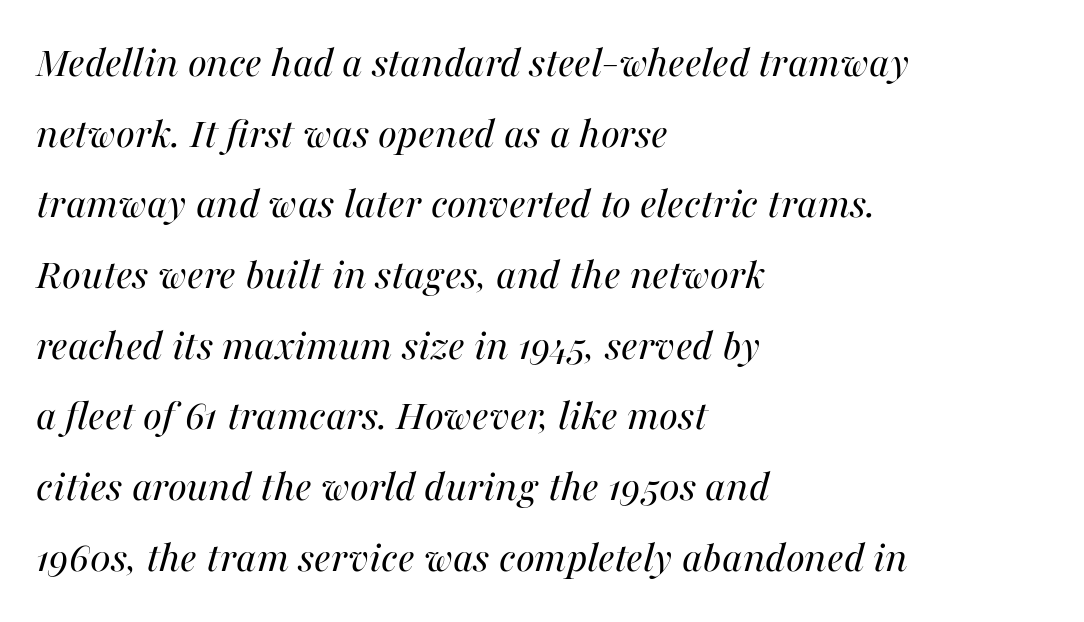
{"italic": "yes", "lean": "right", "slant_degrees": 16, "bold": "no", "weight": "regular", "width": "normal", "stroke_contrast": "medium", "x_height": "medium", "monospaced": "no", "underline": "no", "align": "left", "line_spacing": "normal", "line_spacing_ratio": 1.57, "letter_spacing": "normal", "letter_spacing_em": 0.0, "glyph_px": 45}
